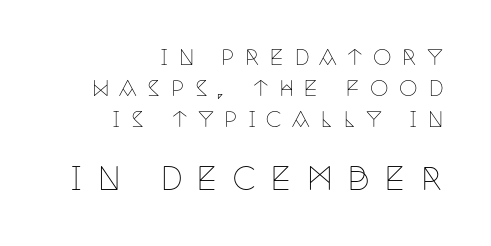
Q: Is the text bold? A: No.
Q: Is the text italic (slanted)? A: No, it is upright.
Q: Is the typeface a serif or a sans-serif typeface? A: Serif.
Q: Is the text underlined? A: No.
Q: How is the paragraph aligned? A: Right-aligned.
Q: Is the spacing between letters normal or unusually wide? A: Unusually wide.
Q: Is the spacing between lines tight, normal or loose? A: Normal.
Q: Which block of text is set in a larger size, the first (top) or the second (bottom)? A: The second (bottom) one.
Q: Width (condensed, normal, or wide)? A: Condensed.
Q: Stroke contrast? A: Low.
Q: x-height? A: Large.
Q: Monospaced? A: No.
